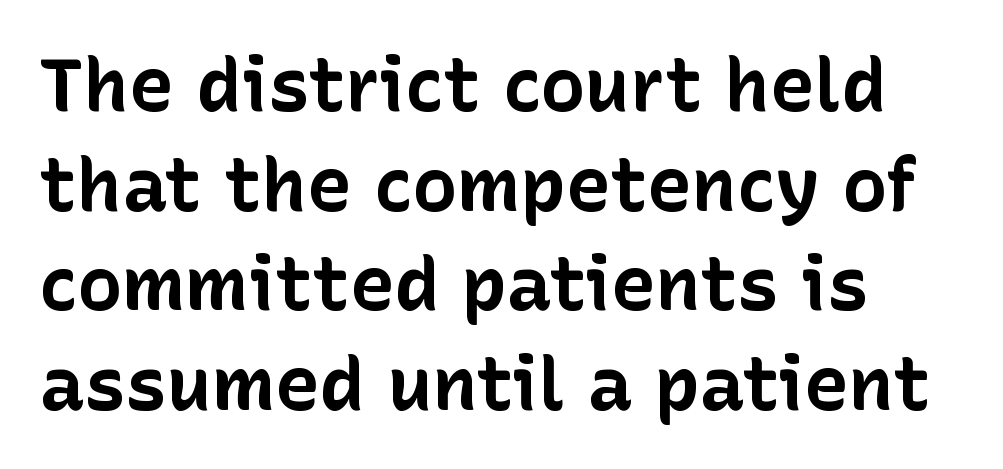
The image shows 75 px bold sans-serif type, upright; set left-aligned, normal line spacing (1.33x), normal letter spacing, not underlined; low stroke contrast and a medium x-height.
